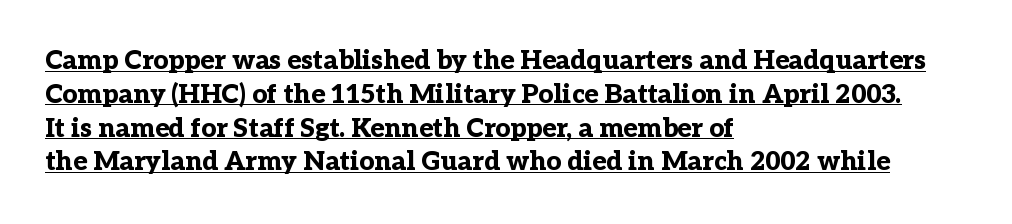
Italic? Not at all — the glyphs are vertical. These lines stack with their left ends in a neat column. Default kerning and tracking; the words read as compact shapes. What's the leading like? Ordinary, nothing unusual. The strokes are fattened all the way to bold.
